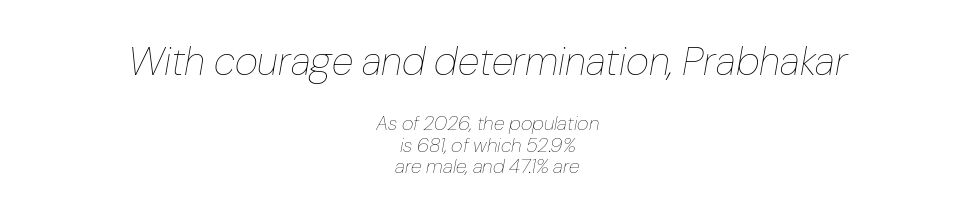
The space beneath each line is pristine and unruled. The designer dialed line spacing down below the default. The face used here is proportionally spaced, like ordinary book or web type. Tracking value appears to be zero — textbook default spacing. No extra ink here — the face is not bold.
